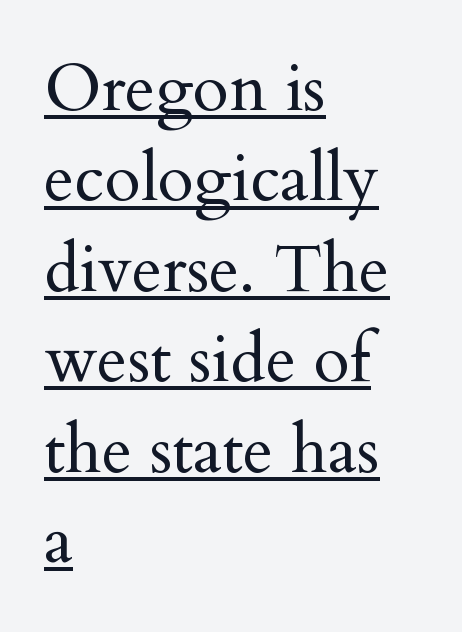
Q: Is the text bold? A: No.
Q: Is the text italic (slanted)? A: No, it is upright.
Q: Is the typeface a serif or a sans-serif typeface? A: Serif.
Q: Is the text underlined? A: Yes.
Q: How is the paragraph aligned? A: Left-aligned.
Q: Is the spacing between letters normal or unusually wide? A: Normal.
Q: Is the spacing between lines tight, normal or loose? A: Normal.
Q: Width (condensed, normal, or wide)? A: Normal.
Q: Stroke contrast? A: Medium.
Q: x-height? A: Small.
Q: Monospaced? A: No.
